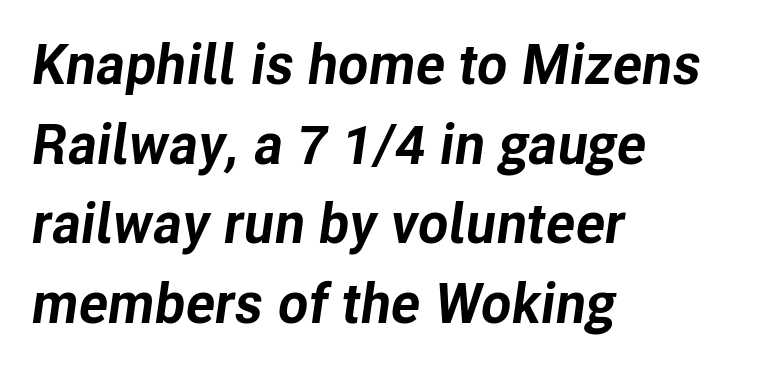
Q: Is the text bold? A: Yes.
Q: Is the text italic (slanted)? A: Yes, it leans right by about 8 degrees.
Q: Is the text underlined? A: No.
Q: How is the paragraph aligned? A: Left-aligned.
Q: Is the spacing between letters normal or unusually wide? A: Normal.
Q: Is the spacing between lines tight, normal or loose? A: Normal.
Q: Width (condensed, normal, or wide)? A: Normal.
Q: Stroke contrast? A: Low.
Q: x-height? A: Medium.
Q: Monospaced? A: No.
